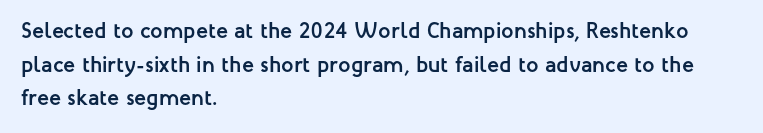
Q: Is the text bold? A: Yes.
Q: Is the text italic (slanted)? A: No, it is upright.
Q: Is the text underlined? A: No.
Q: How is the paragraph aligned? A: Left-aligned.
Q: Is the spacing between letters normal or unusually wide? A: Normal.
Q: Is the spacing between lines tight, normal or loose? A: Normal.
